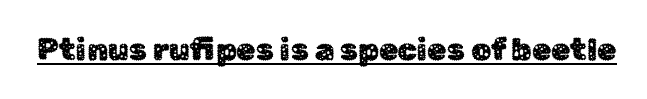
Q: Is the text italic (slanted)? A: No, it is upright.
Q: Is the typeface a serif or a sans-serif typeface? A: Sans-serif.
Q: Is the text underlined? A: Yes.
Q: Is the spacing between letters normal or unusually wide? A: Normal.
Q: Width (condensed, normal, or wide)? A: Normal.
Q: Stroke contrast? A: Low.
Q: x-height? A: Medium.
Q: Monospaced? A: No.
